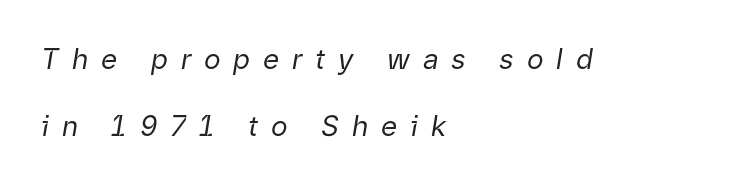
The image shows 28 px regular-weight type, italic (leaning right); set left-aligned, loose line spacing (2.4x), unusually wide letter spacing (+0.46 em), not underlined; low stroke contrast and a medium x-height.
